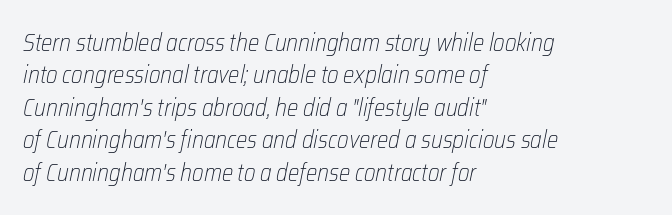
{"italic": "yes", "lean": "right", "slant_degrees": 12, "bold": "no", "underline": "no", "align": "left", "line_spacing": "normal", "line_spacing_ratio": 1.35, "letter_spacing": "normal", "letter_spacing_em": 0.0, "glyph_px": 24}
